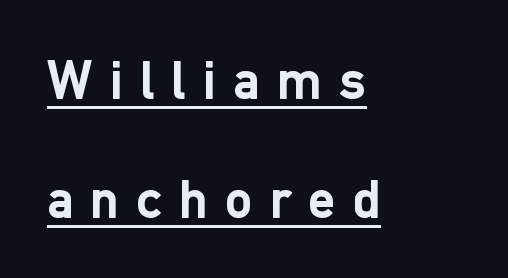
{"serif": "no", "italic": "no", "bold": "yes", "weight": "semibold", "width": "normal", "stroke_contrast": "low", "x_height": "medium", "monospaced": "no", "underline": "yes", "align": "left", "line_spacing": "loose", "line_spacing_ratio": 2.16, "letter_spacing": "wide", "letter_spacing_em": 0.31, "glyph_px": 55}
